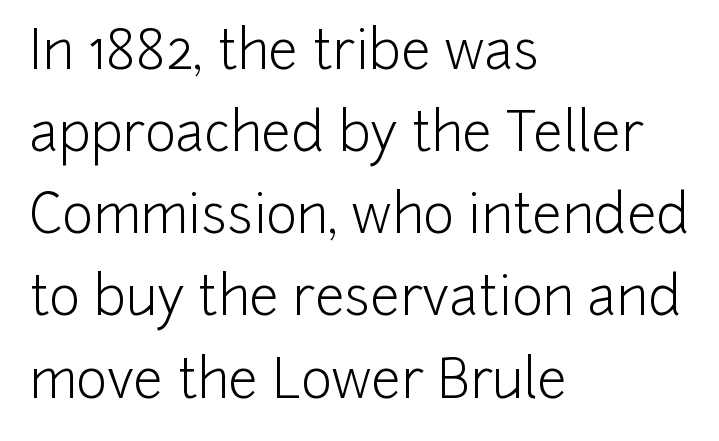
In terms of letterspacing, this is plain default setting. How would I describe the line gaps? Plain and ordinary. Posture: straight, roman, zero tilt. The area under the type is left untouched. Grotesque or geometric, the face here clearly has no serifs.
